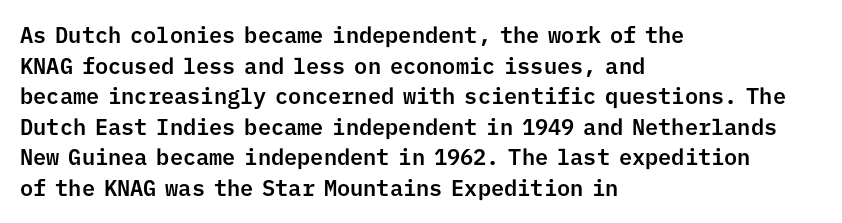
Q: Is the text italic (slanted)? A: No, it is upright.
Q: Is the text underlined? A: No.
Q: How is the paragraph aligned? A: Left-aligned.
Q: Is the spacing between letters normal or unusually wide? A: Normal.
Q: Is the spacing between lines tight, normal or loose? A: Normal.
